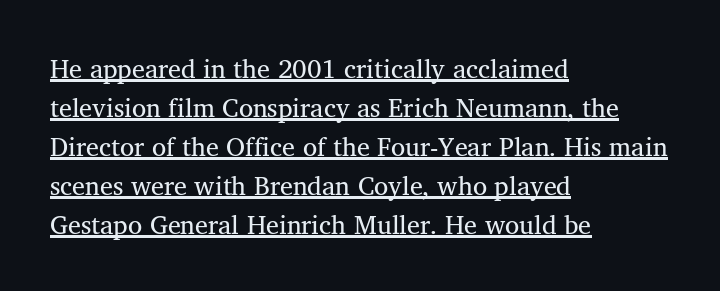
The image shows 26 px text type; set left-aligned, normal line spacing (1.5x), normal letter spacing, underlined.
